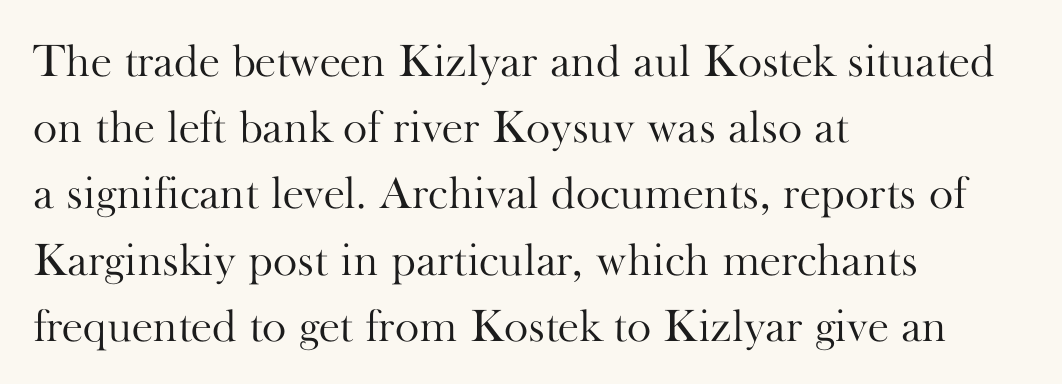
Words float on clear page, feet unadorned. Summary of weight: not heavy and not bold. The tracking reads as untouched default to a designer's eye. This sample has the flowing, uneven cadence of proportional lettering.
